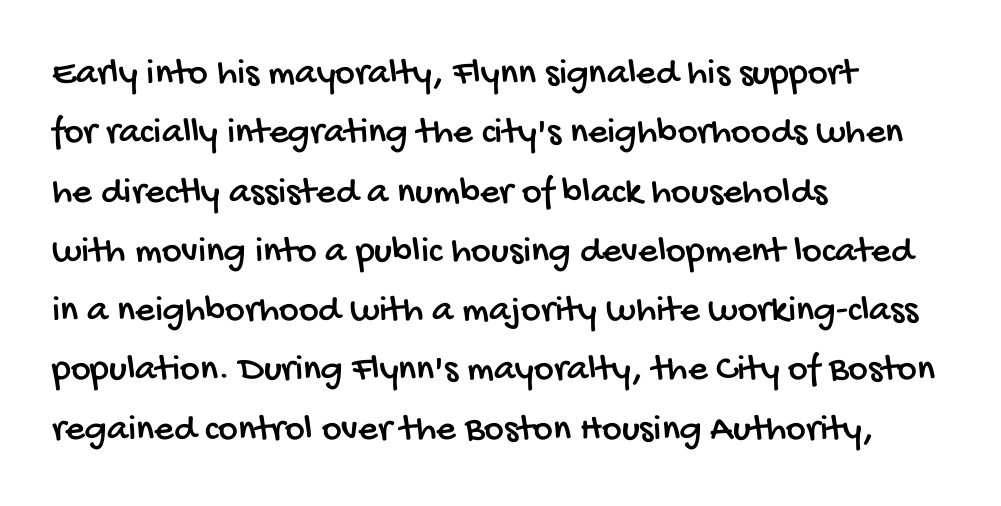
{"serif": "no", "width": "condensed", "stroke_contrast": "low", "x_height": "large", "monospaced": "no", "underline": "no", "align": "left", "line_spacing": "normal", "line_spacing_ratio": 1.56, "letter_spacing": "normal", "letter_spacing_em": 0.0, "glyph_px": 38}
